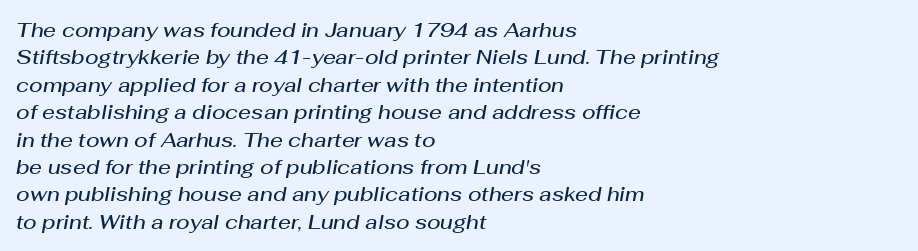
Q: Is the text bold? A: Semi-bold.
Q: Is the text italic (slanted)? A: Yes, it leans right by about 10 degrees.
Q: Is the text underlined? A: No.
Q: How is the paragraph aligned? A: Left-aligned.
Q: Is the spacing between letters normal or unusually wide? A: Normal.
Q: Is the spacing between lines tight, normal or loose? A: Normal.
